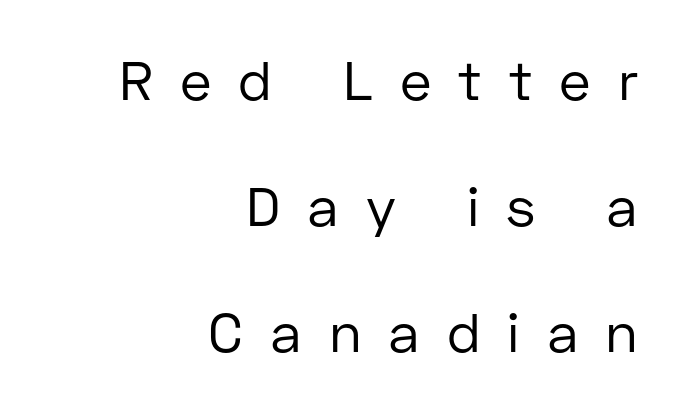
The font's upright variant was chosen for this text. Stems here are at most as thick as an everyday book face. The rag falls on the left side of this text block. This sample has the flowing, uneven cadence of proportional lettering. The lines are spread far apart with generous leading. Stroke terminals: plain, sans-serif.
